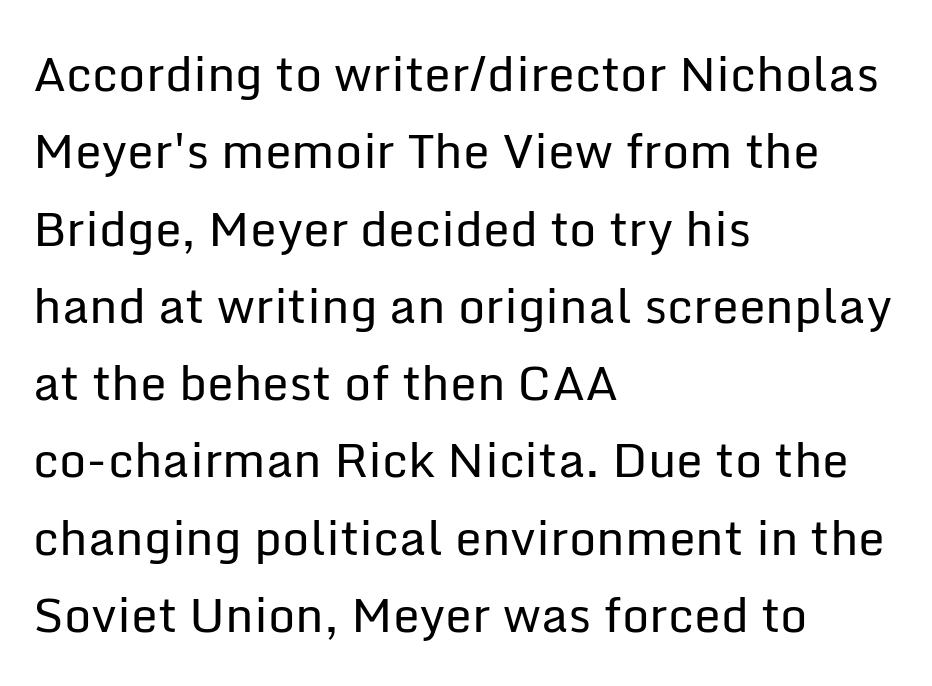
Q: Is the text bold? A: No.
Q: Is the text italic (slanted)? A: No, it is upright.
Q: Is the typeface a serif or a sans-serif typeface? A: Sans-serif.
Q: Is the text underlined? A: No.
Q: How is the paragraph aligned? A: Left-aligned.
Q: Is the spacing between letters normal or unusually wide? A: Normal.
Q: Is the spacing between lines tight, normal or loose? A: Normal.
Q: Width (condensed, normal, or wide)? A: Normal.
Q: Stroke contrast? A: Low.
Q: x-height? A: Medium.
Q: Monospaced? A: No.
